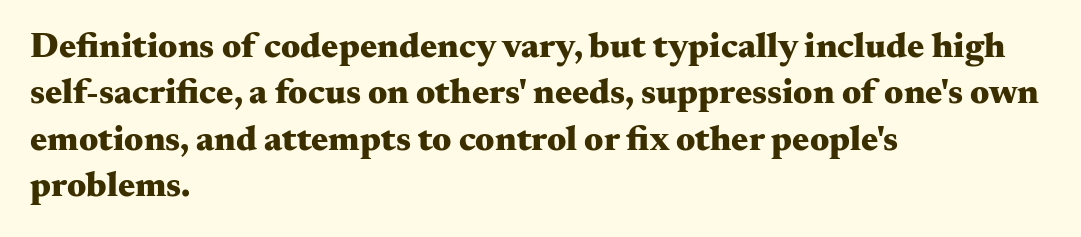
Q: Is the text bold? A: Yes.
Q: Is the text italic (slanted)? A: No, it is upright.
Q: Is the typeface a serif or a sans-serif typeface? A: Serif.
Q: Is the text underlined? A: No.
Q: How is the paragraph aligned? A: Left-aligned.
Q: Is the spacing between letters normal or unusually wide? A: Normal.
Q: Is the spacing between lines tight, normal or loose? A: Normal.
Q: Width (condensed, normal, or wide)? A: Wide.
Q: Stroke contrast? A: Medium.
Q: x-height? A: Small.
Q: Monospaced? A: No.
